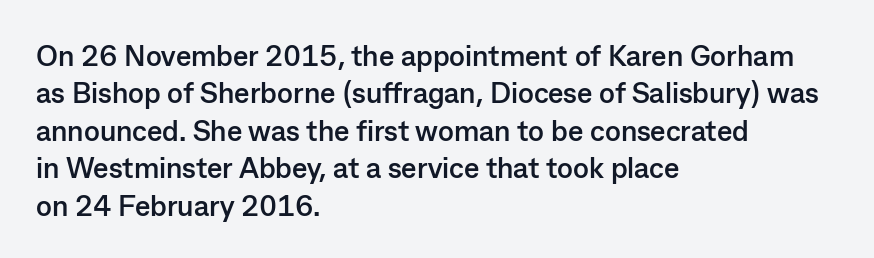
The image shows 29 px semibold sans-serif type, upright; set left-aligned, normal line spacing (1.29x), normal letter spacing, not underlined; low stroke contrast and a medium x-height.
